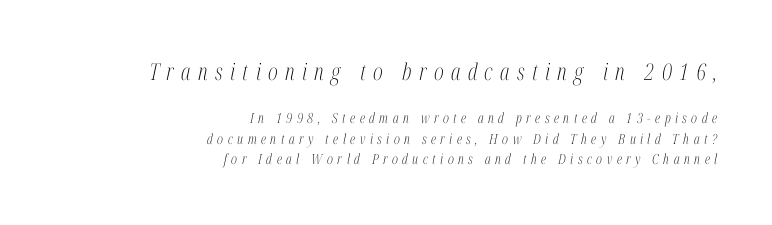
{"italic": "yes", "lean": "right", "slant_degrees": 12, "bold": "no", "underline": "no", "align": "right", "line_spacing": "normal", "line_spacing_ratio": 1.49, "letter_spacing": "wide", "letter_spacing_em": 0.32, "larger_block": "first", "size_ratio": 1.64, "glyph_px": 23}
